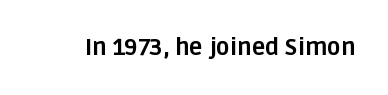
{"italic": "no", "bold": "yes", "underline": "no", "letter_spacing": "normal", "letter_spacing_em": 0.0, "glyph_px": 23}
